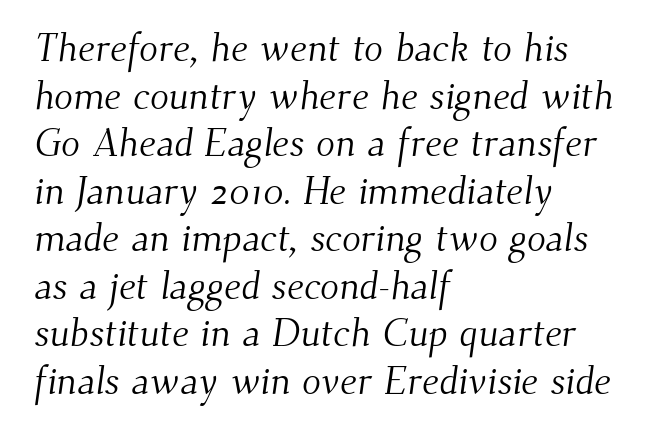
Words float on clear page, feet unadorned. Counters stay open thanks to moderate or lighter strokes. Spacing verdict: proportional, widths tailored to each character. Examine the stroke ends and you'll spot serifs. What stands out about the letter spacing? Nothing — it is the standard amount. The paragraph has a hard left edge and a soft right edge.
